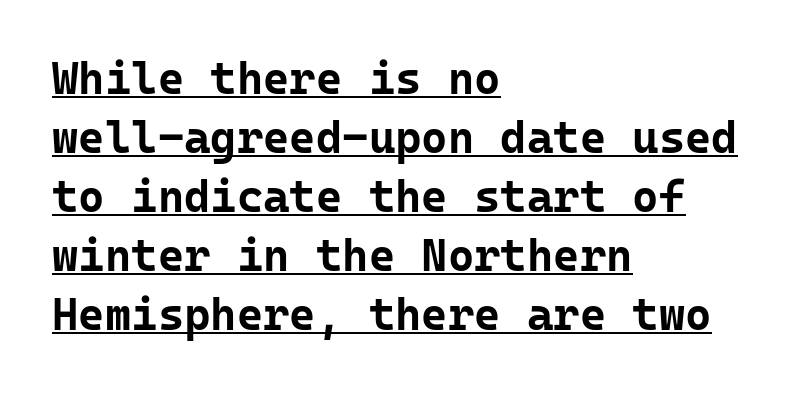
The image shows 45 px bold sans-serif type, upright, monospaced; set left-aligned, normal line spacing (1.31x), normal letter spacing, underlined; low stroke contrast and a medium x-height.
